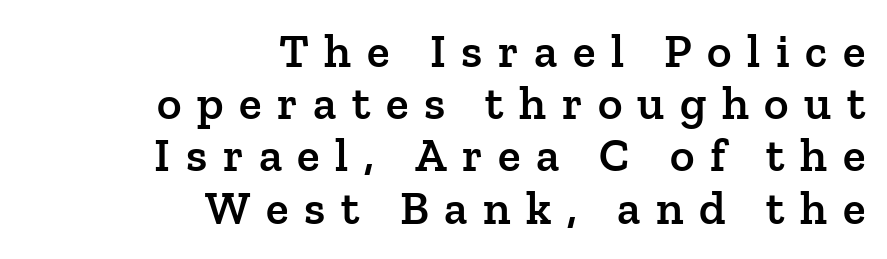
This sample uses a serif face. Strokes here are thickened, but only to semibold level. In terms of posture, this sample is upright. The rag falls on the left side of this text block. The line texture is sparse and dotted thanks to wide tracking. Horizontal bands of white between lines are thin slivers.
